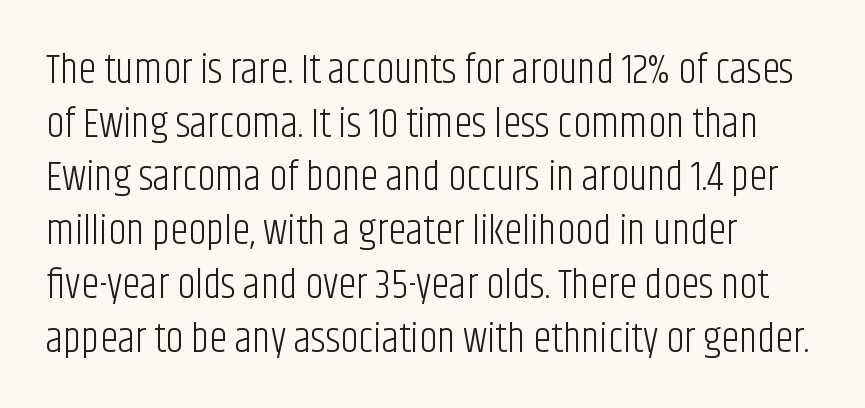
Q: Is the text bold? A: No.
Q: Is the text italic (slanted)? A: No, it is upright.
Q: Is the typeface a serif or a sans-serif typeface? A: Sans-serif.
Q: Is the text underlined? A: No.
Q: How is the paragraph aligned? A: Left-aligned.
Q: Is the spacing between letters normal or unusually wide? A: Normal.
Q: Is the spacing between lines tight, normal or loose? A: Normal.
Q: Width (condensed, normal, or wide)? A: Condensed.
Q: Stroke contrast? A: Low.
Q: x-height? A: Large.
Q: Monospaced? A: No.
